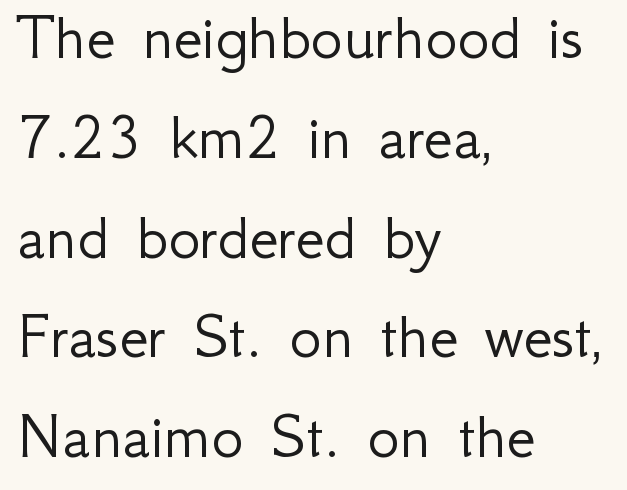
{"serif": "no", "italic": "no", "bold": "no", "weight": "light", "width": "normal", "stroke_contrast": "low", "x_height": "small", "monospaced": "no", "underline": "no", "align": "left", "line_spacing": "normal", "line_spacing_ratio": 1.49, "letter_spacing": "normal", "letter_spacing_em": 0.0, "glyph_px": 67}
